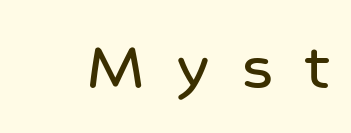
Q: Is the text italic (slanted)? A: No, it is upright.
Q: Is the typeface a serif or a sans-serif typeface? A: Sans-serif.
Q: Is the text underlined? A: No.
Q: Is the spacing between letters normal or unusually wide? A: Unusually wide.
Q: Width (condensed, normal, or wide)? A: Normal.
Q: Stroke contrast? A: Low.
Q: x-height? A: Medium.
Q: Monospaced? A: No.
